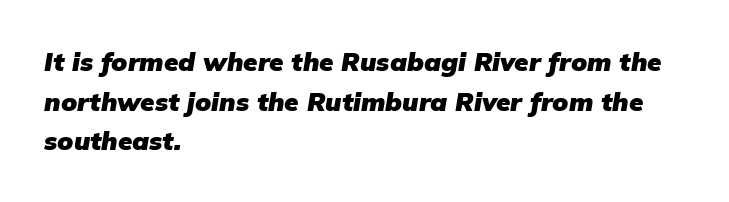
{"bold": "yes", "underline": "no", "align": "left", "line_spacing": "normal", "line_spacing_ratio": 1.52, "letter_spacing": "normal", "letter_spacing_em": 0.0, "glyph_px": 26}
